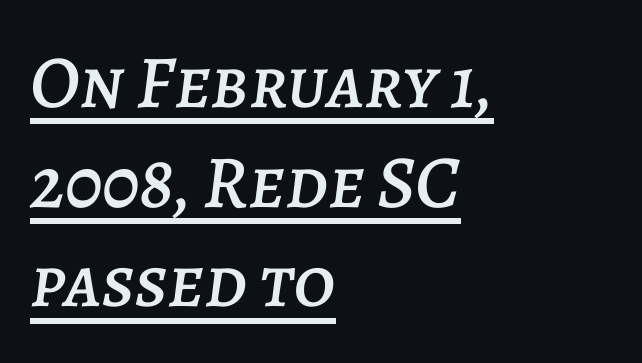
{"italic": "yes", "lean": "right", "slant_degrees": 7, "width": "normal", "stroke_contrast": "low", "x_height": "large", "monospaced": "no", "underline": "yes", "align": "left", "line_spacing": "normal", "line_spacing_ratio": 1.33, "letter_spacing": "normal", "letter_spacing_em": 0.0, "glyph_px": 75}
